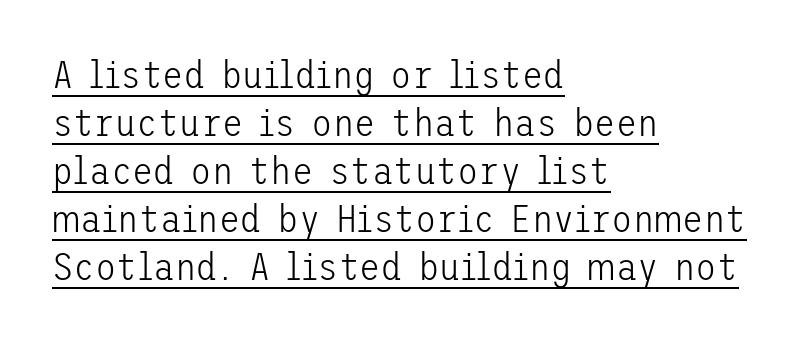
Tall strokes in this sample are plumb rather than angled. This sample carries an underscore along the baseline area. These lines stack with their left ends in a neat column. The typesetting does not lean heavy: it is not bold.
